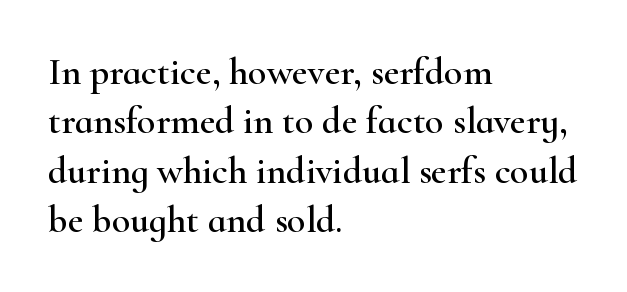
Q: Is the text italic (slanted)? A: No, it is upright.
Q: Is the typeface a serif or a sans-serif typeface? A: Serif.
Q: Is the text underlined? A: No.
Q: How is the paragraph aligned? A: Left-aligned.
Q: Is the spacing between letters normal or unusually wide? A: Normal.
Q: Is the spacing between lines tight, normal or loose? A: Normal.
Q: Width (condensed, normal, or wide)? A: Wide.
Q: Stroke contrast? A: High.
Q: x-height? A: Small.
Q: Monospaced? A: No.
